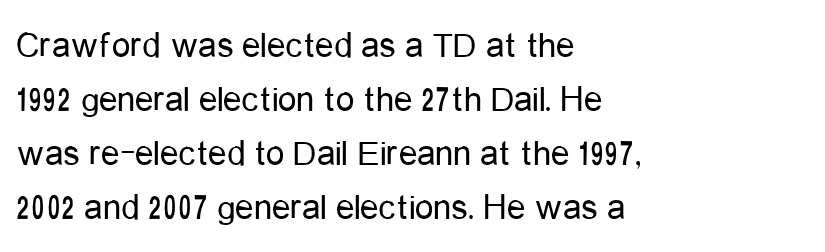
The image shows 37 px regular-weight, condensed sans-serif type, upright; set left-aligned, normal line spacing (1.46x), normal letter spacing, not underlined; low stroke contrast and a medium x-height.
